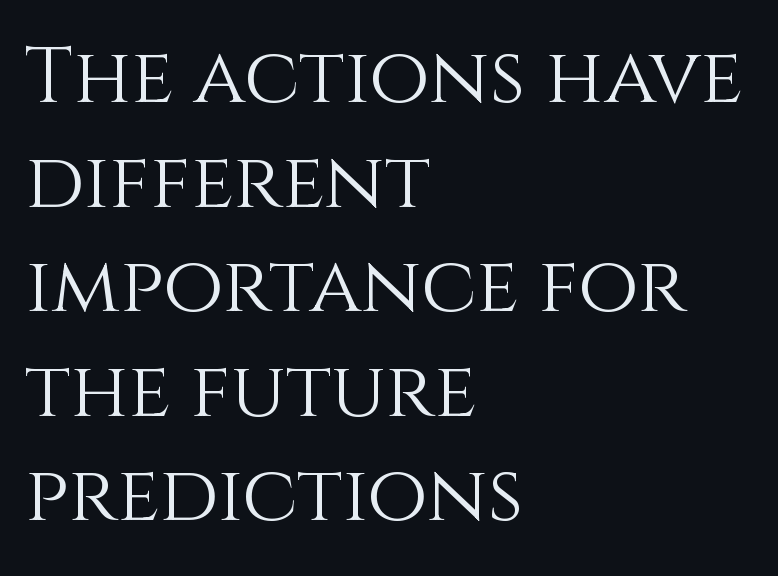
{"italic": "no", "bold": "no", "weight": "light", "width": "normal", "stroke_contrast": "medium", "x_height": "large", "monospaced": "no", "underline": "no", "align": "left", "line_spacing": "normal", "line_spacing_ratio": 1.34, "letter_spacing": "normal", "letter_spacing_em": 0.0, "glyph_px": 78}
